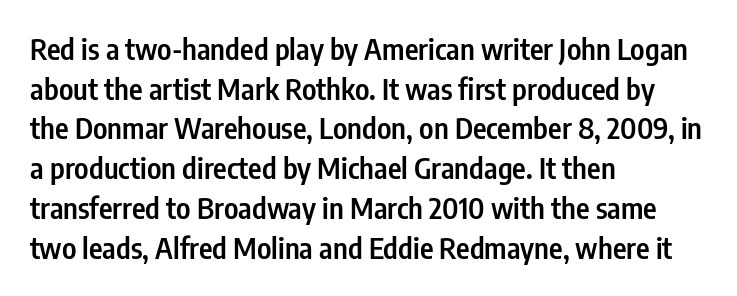
{"serif": "no", "italic": "no", "bold": "semi", "weight": "semibold", "width": "condensed", "stroke_contrast": "low", "x_height": "medium", "monospaced": "no", "underline": "no", "align": "left", "line_spacing": "normal", "line_spacing_ratio": 1.37, "letter_spacing": "normal", "letter_spacing_em": 0.0, "glyph_px": 29}
